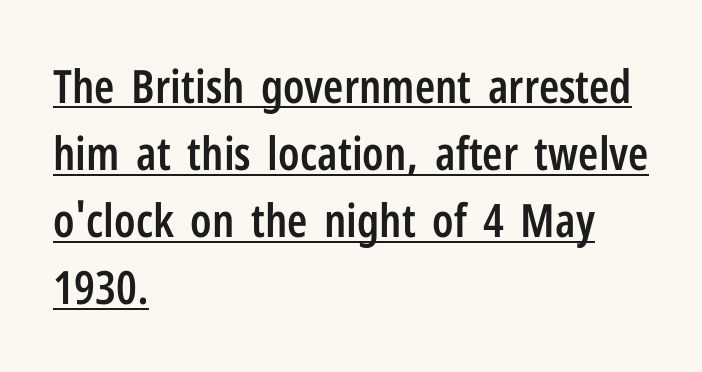
Q: Is the text bold? A: Semi-bold.
Q: Is the text italic (slanted)? A: No, it is upright.
Q: Is the typeface a serif or a sans-serif typeface? A: Sans-serif.
Q: Is the text underlined? A: Yes.
Q: How is the paragraph aligned? A: Left-aligned.
Q: Is the spacing between letters normal or unusually wide? A: Normal.
Q: Is the spacing between lines tight, normal or loose? A: Normal.
Q: Width (condensed, normal, or wide)? A: Condensed.
Q: Stroke contrast? A: Low.
Q: x-height? A: Medium.
Q: Monospaced? A: No.
